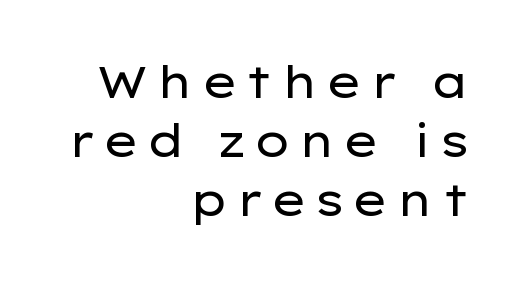
The image shows 44 px regular-weight, wide sans-serif type, upright; set right-aligned, normal line spacing (1.34x), not underlined; low stroke contrast and a medium x-height.
